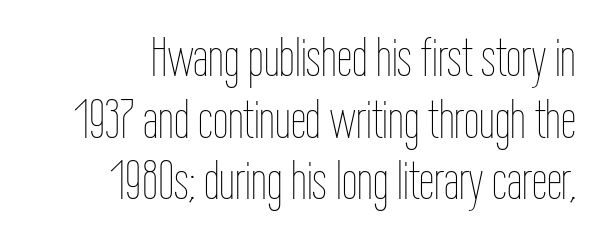
Q: Is the text bold? A: No.
Q: Is the text italic (slanted)? A: No, it is upright.
Q: Is the text underlined? A: No.
Q: How is the paragraph aligned? A: Right-aligned.
Q: Is the spacing between letters normal or unusually wide? A: Normal.
Q: Is the spacing between lines tight, normal or loose? A: Tight.
Q: Width (condensed, normal, or wide)? A: Condensed.
Q: Stroke contrast? A: Low.
Q: x-height? A: Medium.
Q: Monospaced? A: No.
